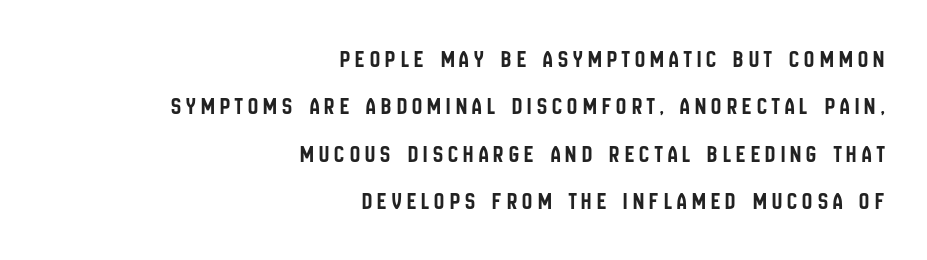
The image shows 25 px text type, upright; set right-aligned, loose line spacing (1.9x), unusually wide letter spacing (+0.21 em), not underlined.
